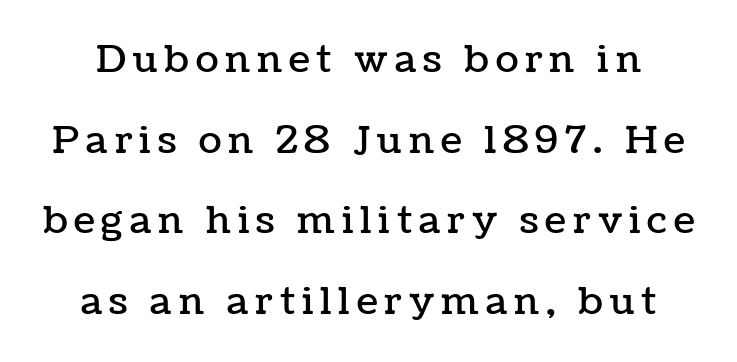
{"italic": "no", "width": "normal", "stroke_contrast": "low", "x_height": "medium", "monospaced": "no", "underline": "no", "line_spacing": "loose", "line_spacing_ratio": 2.12, "glyph_px": 38}
